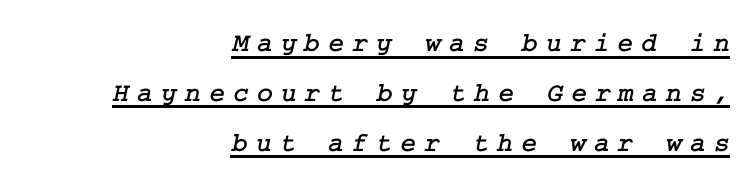
The image shows 27 px text type; set right-aligned, line spacing 1.85x, unusually wide letter spacing (+0.3 em), underlined.
